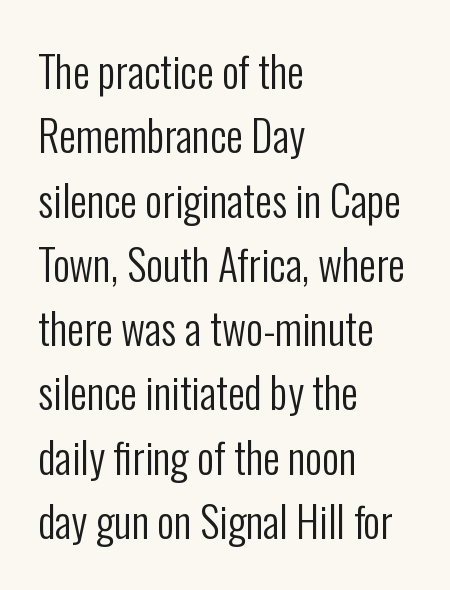
{"serif": "no", "italic": "no", "bold": "no", "weight": "regular", "width": "condensed", "stroke_contrast": "low", "x_height": "medium", "monospaced": "no", "underline": "no", "align": "left", "line_spacing": "normal", "line_spacing_ratio": 1.53, "letter_spacing": "normal", "letter_spacing_em": 0.0, "glyph_px": 42}
